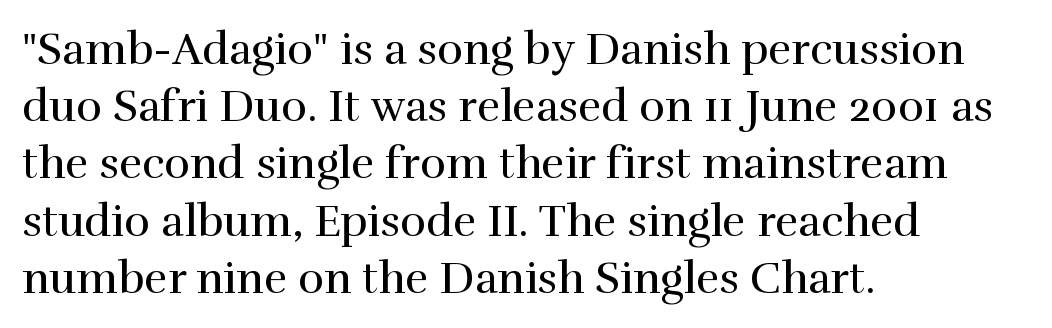
Each letter keeps its own natural width here, so spacing adapts to shape. Weight: in the light-to-regular range. Notice how the stems are strictly vertical — no italics here. One-word summary of the alignment: left. Honestly, the letter spacing is just normal — you wouldn't notice it. A typesetter would call this leading conventional body-copy spacing.
